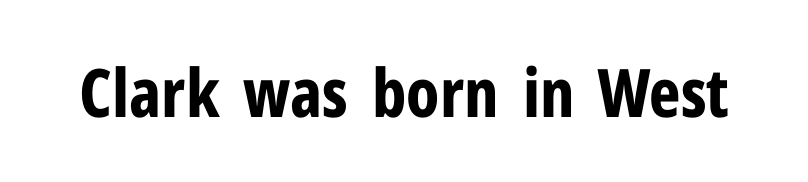
Between one letter and the next there's only the usual sliver of space. These lines were composed using upright roman letters. A full-strength bold gives these letters their thick strokes. Observe the absence of serifs on each vertical stroke in this sample. The glyphs are unaccompanied by any horizontal stroke below them.
